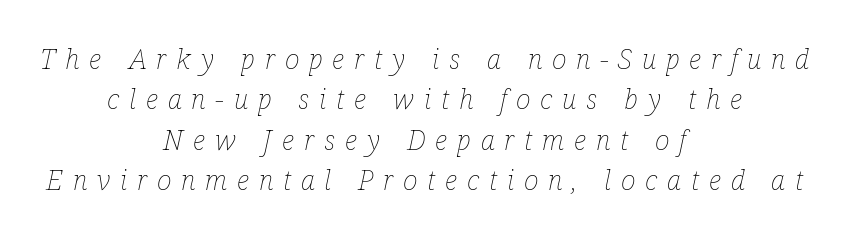
Counters stay open thanks to moderate or lighter strokes. A typesetter would mark this as italic. The passage shown is typed in a proportional face where columns would drift. Line spacing here is normal. Letters rest on an invisible, unmarked baseline.
